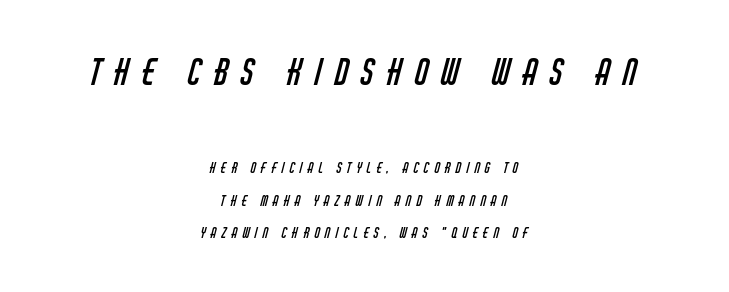
{"serif": "no", "bold": "no", "weight": "regular", "width": "condensed", "stroke_contrast": "low", "x_height": "large", "monospaced": "no", "underline": "no", "align": "center", "line_spacing": "loose", "line_spacing_ratio": 2.32, "letter_spacing": "wide", "letter_spacing_em": 0.37, "larger_block": "first", "size_ratio": 2.5, "glyph_px": 35}
